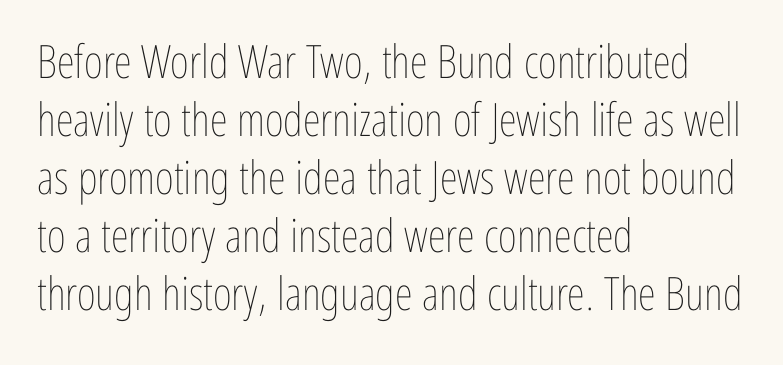
The image shows 46 px thin, condensed type, upright; set left-aligned, normal line spacing (1.26x), normal letter spacing, not underlined; low stroke contrast and a medium x-height.
